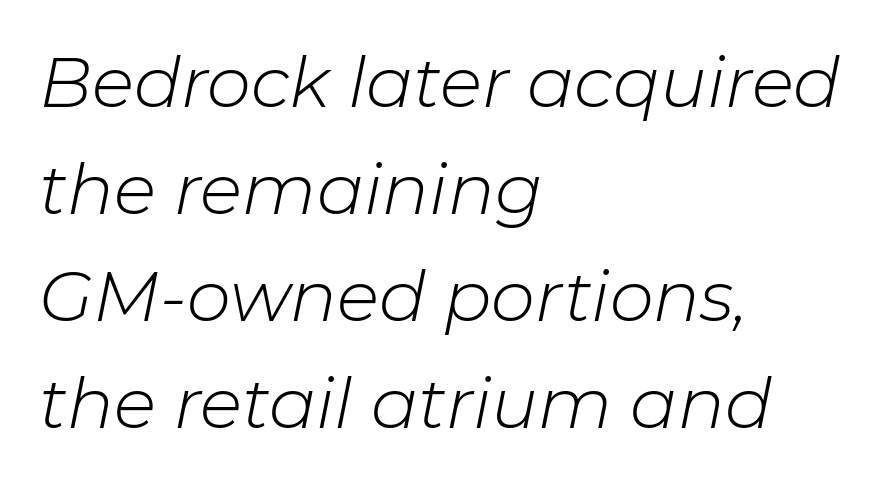
Q: Is the text bold? A: No.
Q: Is the text italic (slanted)? A: Yes, it leans right by about 11 degrees.
Q: Is the text underlined? A: No.
Q: How is the paragraph aligned? A: Left-aligned.
Q: Is the spacing between letters normal or unusually wide? A: Normal.
Q: Is the spacing between lines tight, normal or loose? A: Normal.
Q: Width (condensed, normal, or wide)? A: Normal.
Q: Stroke contrast? A: Low.
Q: x-height? A: Medium.
Q: Monospaced? A: No.
